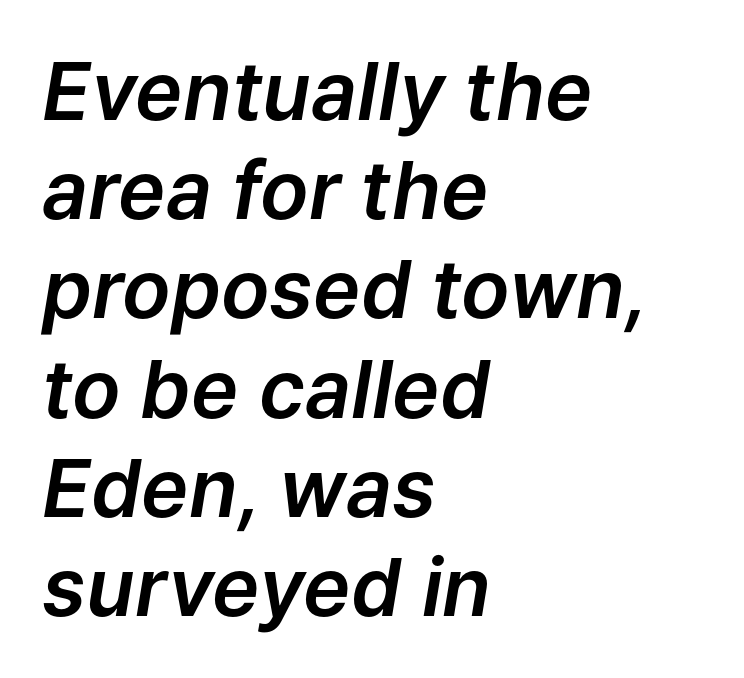
{"italic": "yes", "lean": "right", "slant_degrees": 9, "width": "normal", "stroke_contrast": "low", "x_height": "medium", "monospaced": "no", "underline": "no", "align": "left", "line_spacing_ratio": 1.24, "letter_spacing": "normal", "letter_spacing_em": 0.0, "glyph_px": 80}
